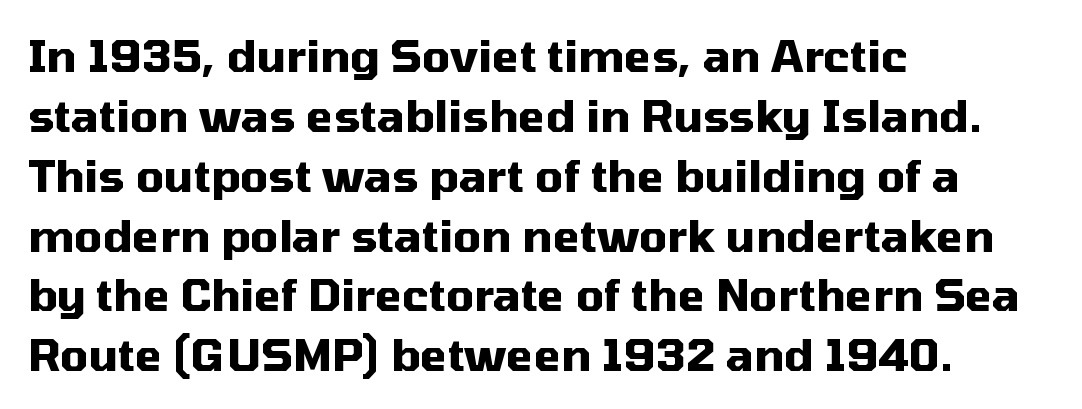
The image shows 44 px heavy sans-serif type, upright; set left-aligned, normal line spacing (1.36x), normal letter spacing, not underlined; medium stroke contrast and a medium x-height.
